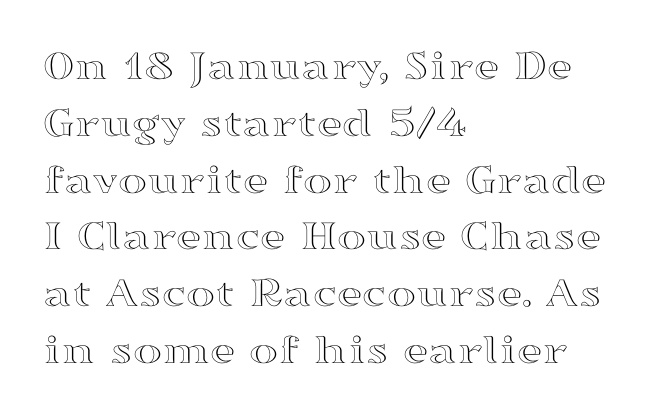
Q: Is the text italic (slanted)? A: No, it is upright.
Q: Is the text underlined? A: No.
Q: How is the paragraph aligned? A: Left-aligned.
Q: Is the spacing between letters normal or unusually wide? A: Normal.
Q: Is the spacing between lines tight, normal or loose? A: Normal.
Q: Width (condensed, normal, or wide)? A: Wide.
Q: x-height? A: Medium.
Q: Monospaced? A: No.
